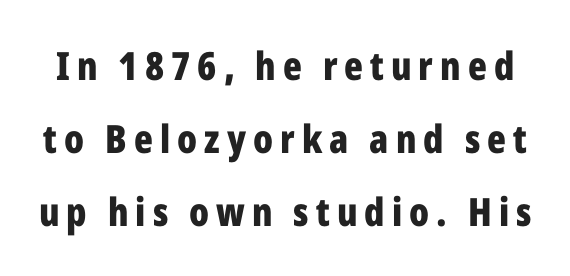
The image shows 39 px bold, condensed sans-serif type, upright; set line spacing 1.87x, not underlined; low stroke contrast and a medium x-height.
